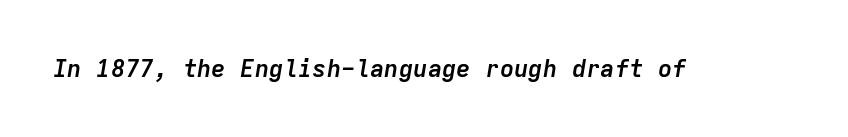
Q: Is the text bold? A: Yes.
Q: Is the text italic (slanted)? A: Yes, it leans right by about 9 degrees.
Q: Is the text underlined? A: No.
Q: Is the spacing between letters normal or unusually wide? A: Normal.
